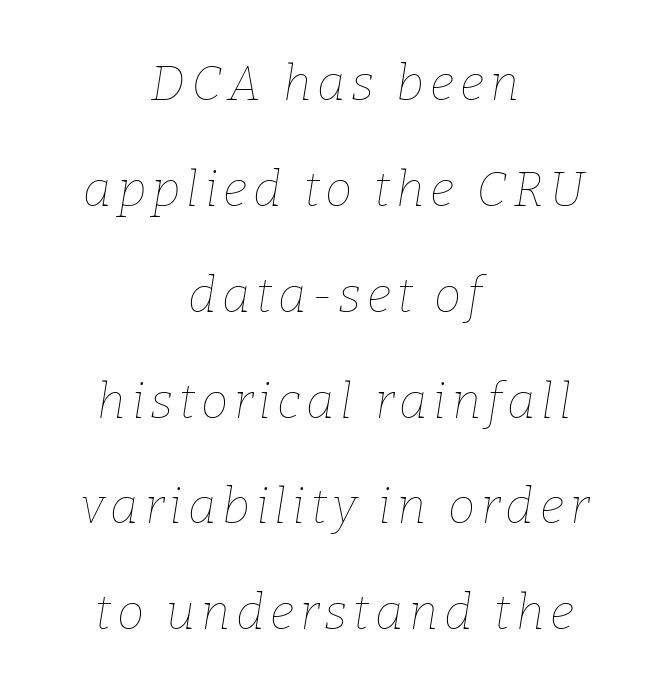
Horizontal bands of white between lines are thick stripes. The specimen omits any rule beneath the text block's lines. The specimen reads as italic at a glance. The letters look calm and open, with moderate or lighter stems. These lines are rendered in a variable-pitch font. The compositor balanced each line on the midline.
